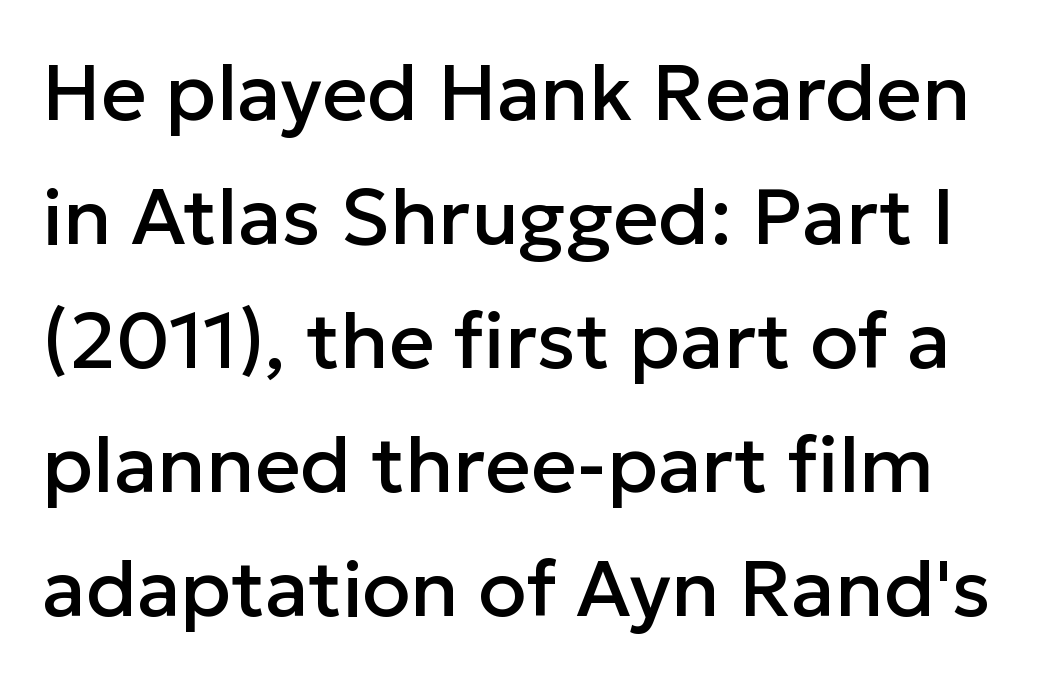
The typeface chosen for these lines omits serifs. The rendering uses natural spacing where letterforms have individual widths. This rendering features lettering with no underline. Line spacing here is normal. These lines keep a tight, regular rhythm from letter to letter. Posture: vertical.
